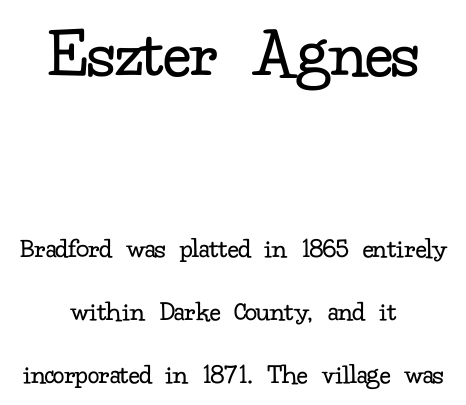
The image shows 73 px regular-weight serif type, upright; set centered, loose line spacing (2.17x), normal letter spacing, not underlined; the first (top) block is 2.52x larger; low stroke contrast and a small x-height.
